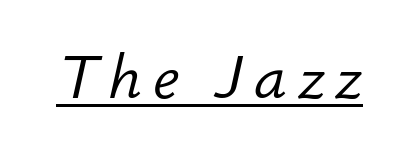
The image shows 61 px light type, italic (leaning right); set underlined; low stroke contrast and a small x-height.
